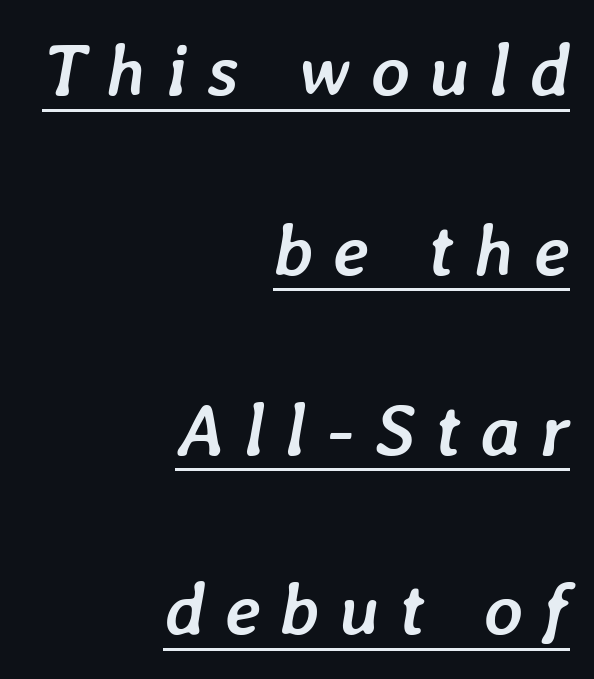
{"italic": "yes", "lean": "right", "slant_degrees": 7, "bold": "yes", "weight": "semibold", "width": "normal", "stroke_contrast": "low", "x_height": "medium", "monospaced": "no", "underline": "yes", "align": "right", "line_spacing": "loose", "line_spacing_ratio": 2.43, "letter_spacing": "wide", "letter_spacing_em": 0.26, "glyph_px": 74}
